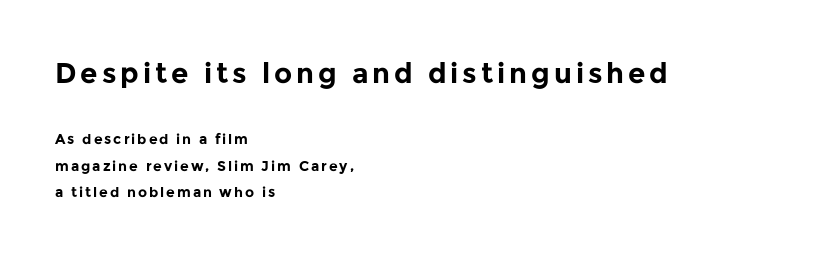
{"serif": "no", "italic": "no", "bold": "yes", "weight": "bold", "width": "normal", "stroke_contrast": "low", "x_height": "medium", "monospaced": "no", "underline": "no", "align": "left", "line_spacing_ratio": 1.89, "larger_block": "first", "size_ratio": 2.0, "glyph_px": 28}
